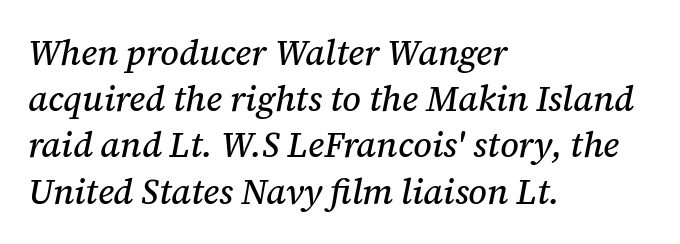
The image shows 35 px serif type, italic (leaning right); set left-aligned, normal line spacing (1.32x), normal letter spacing, not underlined; medium stroke contrast and a medium x-height.
